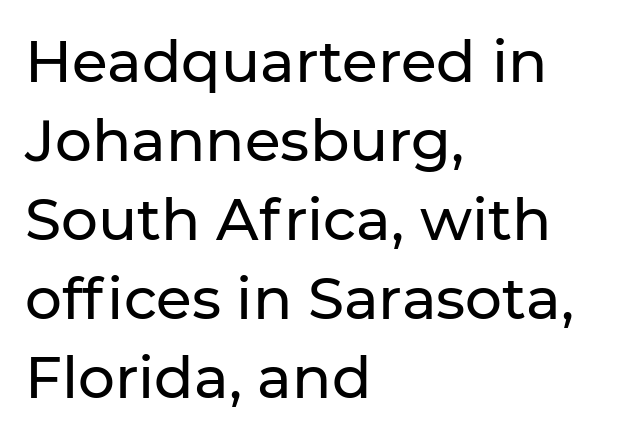
{"serif": "no", "italic": "no", "width": "normal", "stroke_contrast": "low", "x_height": "medium", "monospaced": "no", "underline": "no", "align": "left", "line_spacing": "normal", "line_spacing_ratio": 1.36, "letter_spacing": "normal", "letter_spacing_em": 0.0, "glyph_px": 58}
